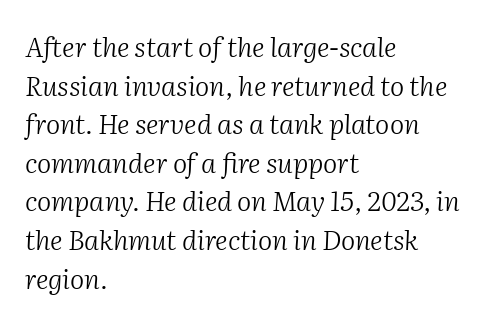
It's the slanting kind of type. A clean baseline with only descenders dipping below it. Nobody touched the tracking dial on this one. Typeset ragged right — the left edge is the straight one. Reading down the column, the eye jumps a familiar distance to each next line. The typesetting does not lean heavy: it is not bold.
